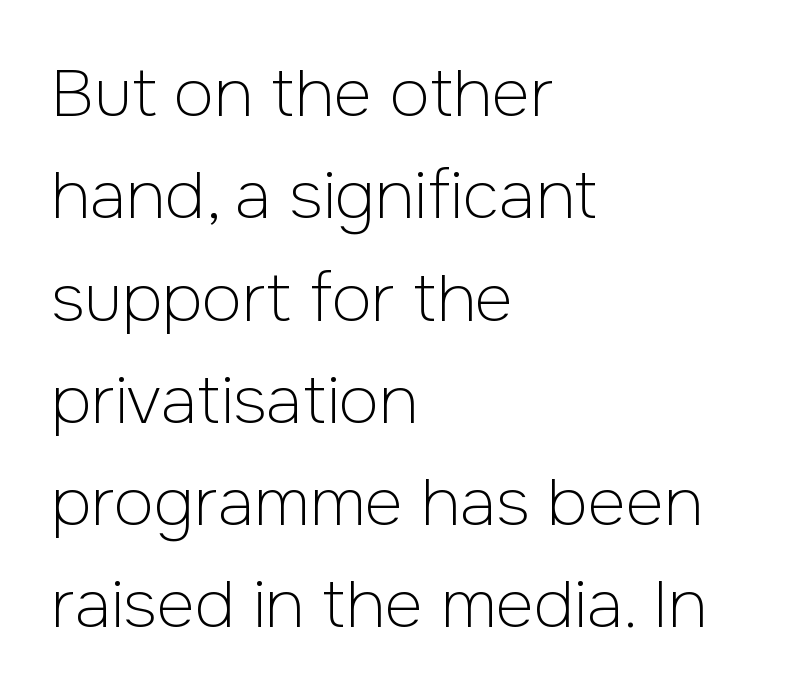
{"serif": "no", "italic": "no", "bold": "no", "weight": "light", "width": "normal", "stroke_contrast": "low", "x_height": "medium", "monospaced": "no", "underline": "no", "align": "left", "line_spacing": "normal", "line_spacing_ratio": 1.55, "letter_spacing": "normal", "letter_spacing_em": 0.0, "glyph_px": 66}
